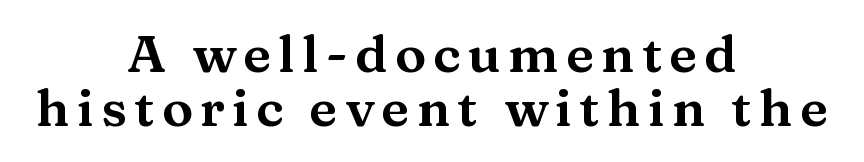
Q: Is the text italic (slanted)? A: No, it is upright.
Q: Is the typeface a serif or a sans-serif typeface? A: Serif.
Q: Is the text underlined? A: No.
Q: How is the paragraph aligned? A: Centered.
Q: Is the spacing between lines tight, normal or loose? A: Tight.
Q: Width (condensed, normal, or wide)? A: Wide.
Q: Stroke contrast? A: Medium.
Q: x-height? A: Medium.
Q: Monospaced? A: No.
